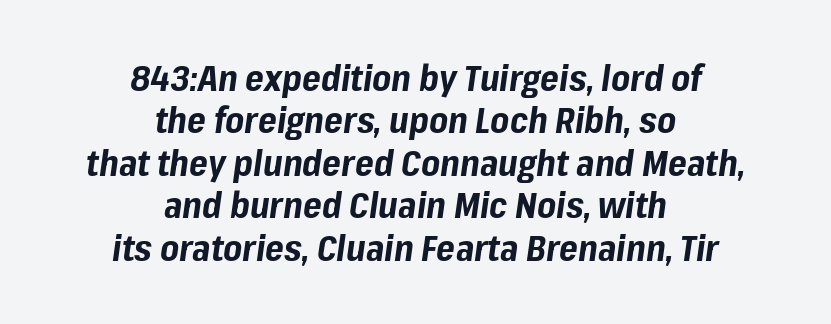
The image shows 36 px bold type, italic (leaning right); set centered, line spacing 1.18x, normal letter spacing, not underlined; low stroke contrast and a medium x-height.
